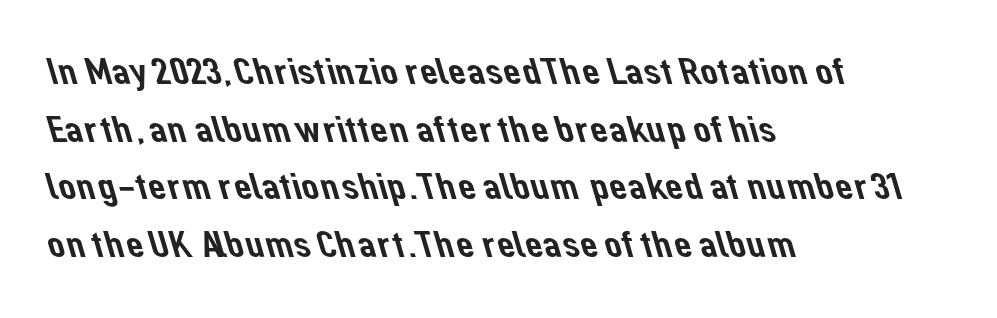
The image shows 39 px sans-serif type; set left-aligned, normal line spacing (1.48x), normal letter spacing, not underlined; low stroke contrast and a medium x-height.
